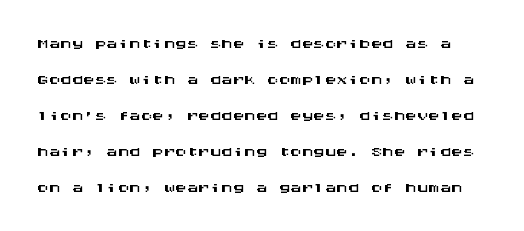
Do the letters lean? They stand straight. What stands out about the letter spacing? Nothing — it is the standard amount. The glyphs are unaccompanied by any horizontal stroke below them. Leading matches the norm, producing a regular column.
